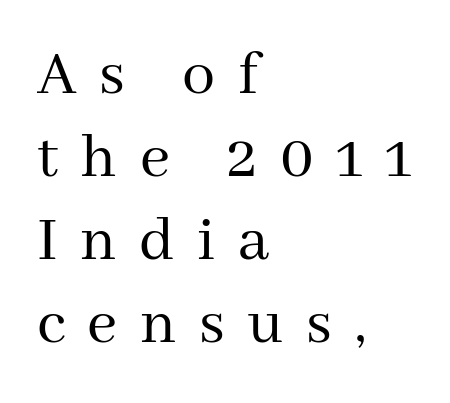
The image shows 66 px regular-weight serif type, upright; set left-aligned, normal line spacing (1.26x), unusually wide letter spacing (+0.34 em), not underlined; medium stroke contrast and a medium x-height.
